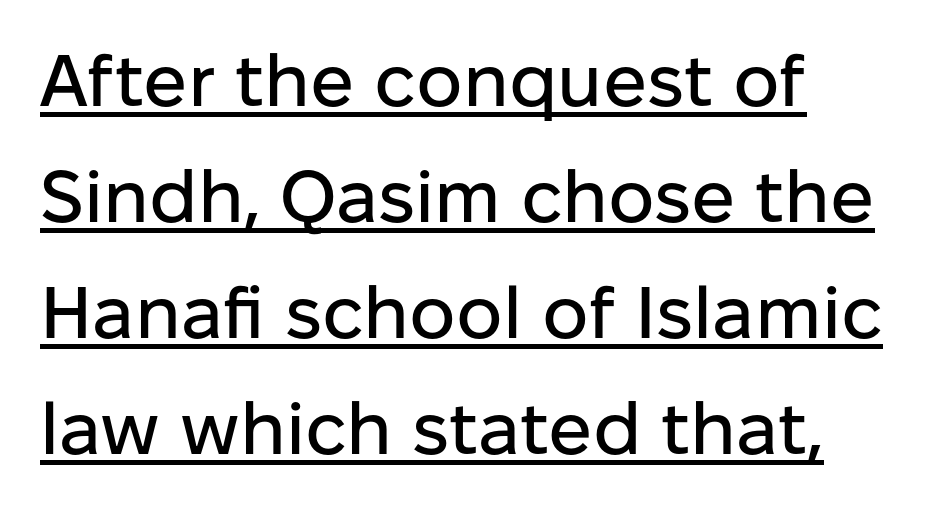
{"serif": "no", "italic": "no", "width": "normal", "stroke_contrast": "low", "x_height": "medium", "monospaced": "no", "underline": "yes", "align": "left", "line_spacing": "normal", "line_spacing_ratio": 1.59, "letter_spacing": "normal", "letter_spacing_em": 0.0, "glyph_px": 73}
